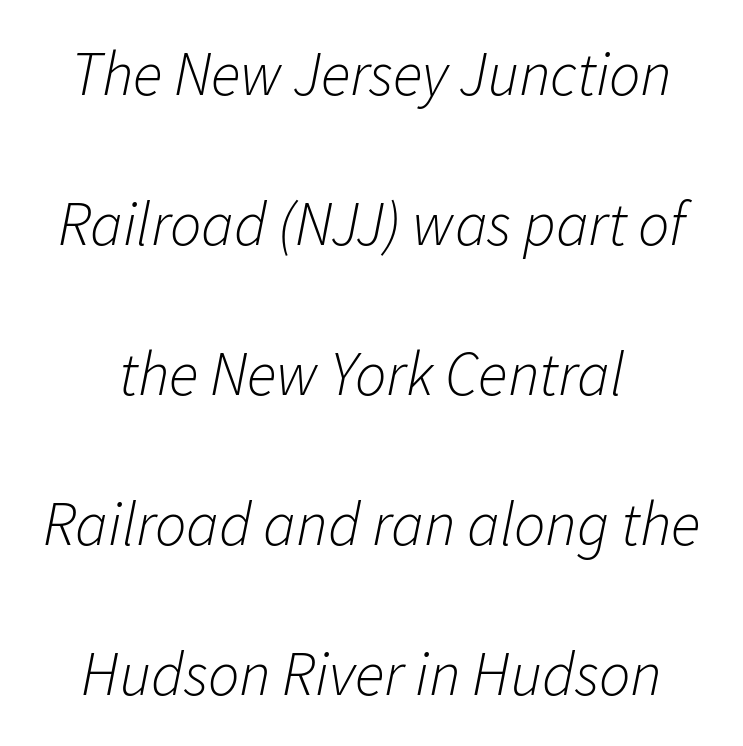
The letters look calm and open, with moderate or lighter stems. The face used here has a pronounced slope to its letters. Standard letterfit; no display-style spreading of the glyphs. What's the leading like? Stretched, with rows far apart. The string is rendered with underlining switched off.
